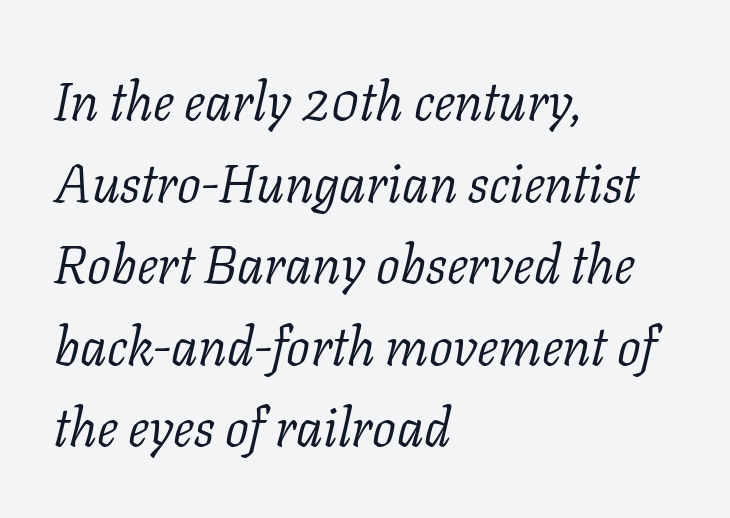
{"serif": "yes", "italic": "yes", "lean": "right", "slant_degrees": 11, "bold": "no", "weight": "light", "width": "normal", "stroke_contrast": "low", "x_height": "medium", "monospaced": "no", "underline": "no", "align": "left", "line_spacing": "normal", "line_spacing_ratio": 1.54, "letter_spacing": "normal", "letter_spacing_em": 0.0, "glyph_px": 53}
